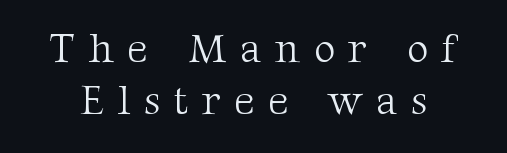
{"serif": "yes", "italic": "no", "bold": "no", "weight": "light", "width": "normal", "stroke_contrast": "medium", "x_height": "medium", "monospaced": "no", "underline": "no", "line_spacing": "normal", "line_spacing_ratio": 1.27, "letter_spacing": "wide", "letter_spacing_em": 0.33, "glyph_px": 41}
